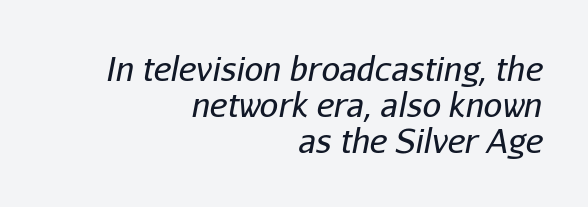
Nobody touched the tracking dial on this one. Characters are canted at an angle relative to the baseline's perpendicular. Caption: face not bold, strokes unweighted. Proportional: the letters do not fall into vertical columns. Honestly, the rows look squashed on top of each other. Every row of glyphs terminates at an identical x-position on the right.
